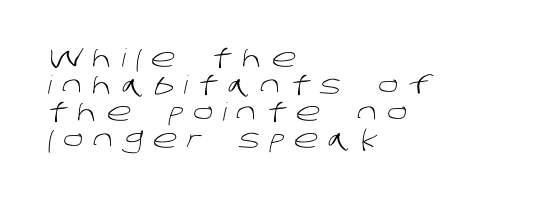
{"bold": "no", "underline": "no", "align": "left", "line_spacing": "tight", "line_spacing_ratio": 1.08, "letter_spacing": "wide", "letter_spacing_em": 0.4, "glyph_px": 25}
